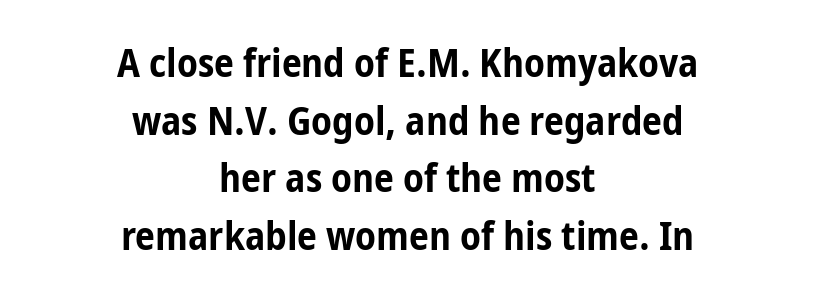
The image shows 40 px bold, condensed sans-serif type, upright; set centered, normal line spacing (1.44x), normal letter spacing, not underlined; low stroke contrast and a medium x-height.
